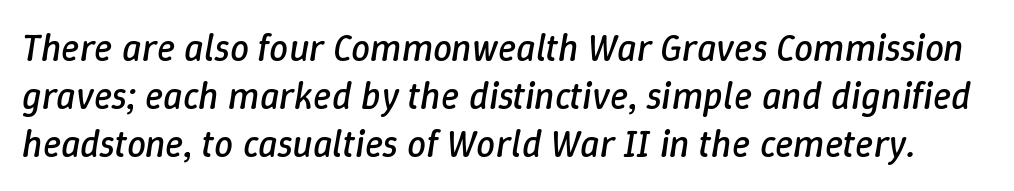
{"italic": "yes", "lean": "right", "slant_degrees": 9, "bold": "no", "weight": "regular", "width": "normal", "stroke_contrast": "low", "x_height": "medium", "monospaced": "no", "underline": "no", "line_spacing": "normal", "line_spacing_ratio": 1.26, "letter_spacing": "normal", "letter_spacing_em": 0.0, "glyph_px": 38}
